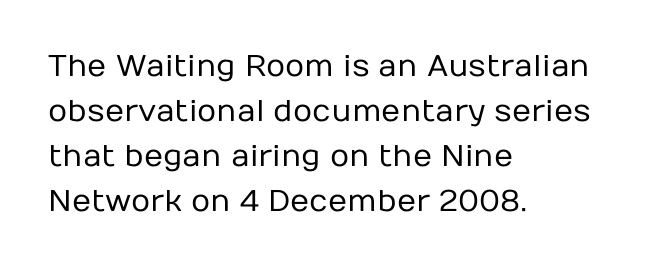
Is this a heavy cut? Hardly; it is regular or lighter. This is sans-serif lettering, the kind often seen on screens and signage. The rows are spaced the way most documents space them. Characters follow at the spacing the type designer built in.
